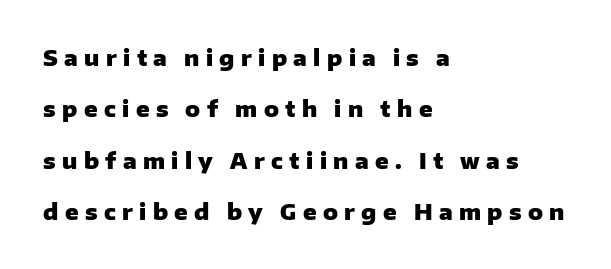
Q: Is the text bold? A: Yes.
Q: Is the text italic (slanted)? A: No, it is upright.
Q: Is the text underlined? A: No.
Q: How is the paragraph aligned? A: Left-aligned.
Q: Is the spacing between letters normal or unusually wide? A: Unusually wide.
Q: Is the spacing between lines tight, normal or loose? A: Loose.
